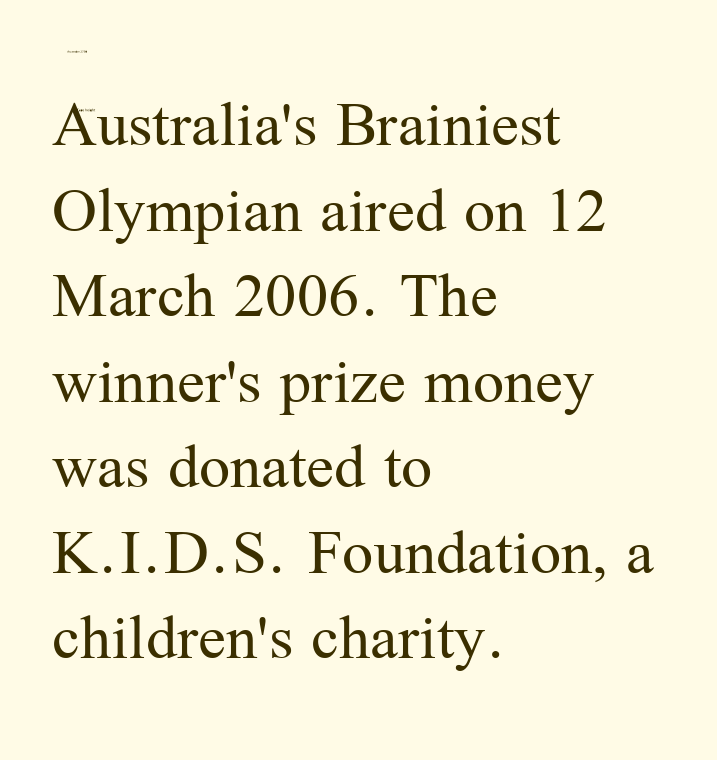
{"serif": "yes", "italic": "no", "bold": "no", "weight": "regular", "width": "normal", "stroke_contrast": "medium", "x_height": "medium", "monospaced": "no", "underline": "no", "align": "left", "line_spacing_ratio": 1.24, "letter_spacing": "normal", "letter_spacing_em": 0.0, "glyph_px": 69}
